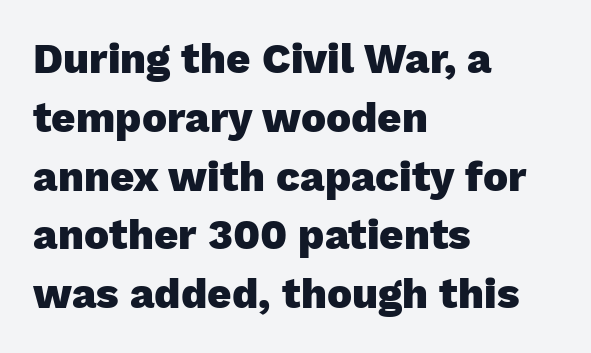
{"serif": "no", "italic": "no", "bold": "yes", "weight": "heavy", "width": "normal", "stroke_contrast": "low", "x_height": "medium", "monospaced": "no", "underline": "no", "align": "left", "line_spacing": "normal", "line_spacing_ratio": 1.4, "letter_spacing": "normal", "letter_spacing_em": 0.0, "glyph_px": 42}
